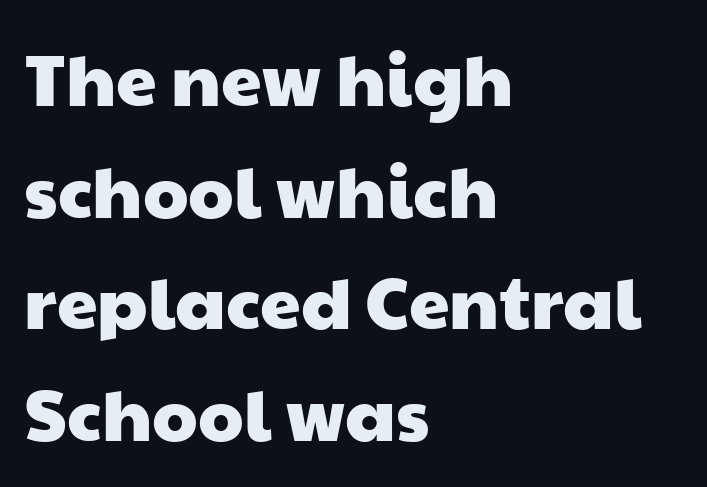
The image shows 73 px wide sans-serif type; set left-aligned, normal line spacing (1.53x), normal letter spacing, not underlined; low stroke contrast and a medium x-height.
